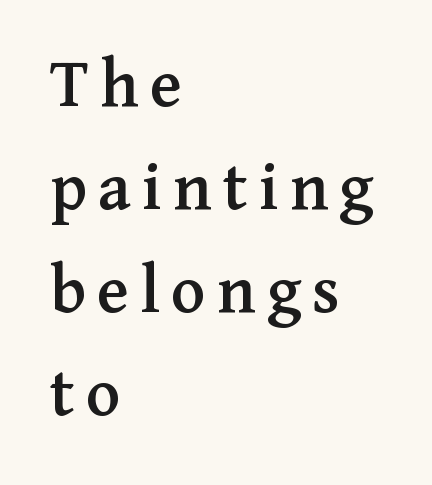
Q: Is the text italic (slanted)? A: No, it is upright.
Q: Is the typeface a serif or a sans-serif typeface? A: Serif.
Q: Is the text underlined? A: No.
Q: How is the paragraph aligned? A: Left-aligned.
Q: Is the spacing between lines tight, normal or loose? A: Normal.
Q: Width (condensed, normal, or wide)? A: Normal.
Q: Stroke contrast? A: Medium.
Q: x-height? A: Medium.
Q: Monospaced? A: No.
